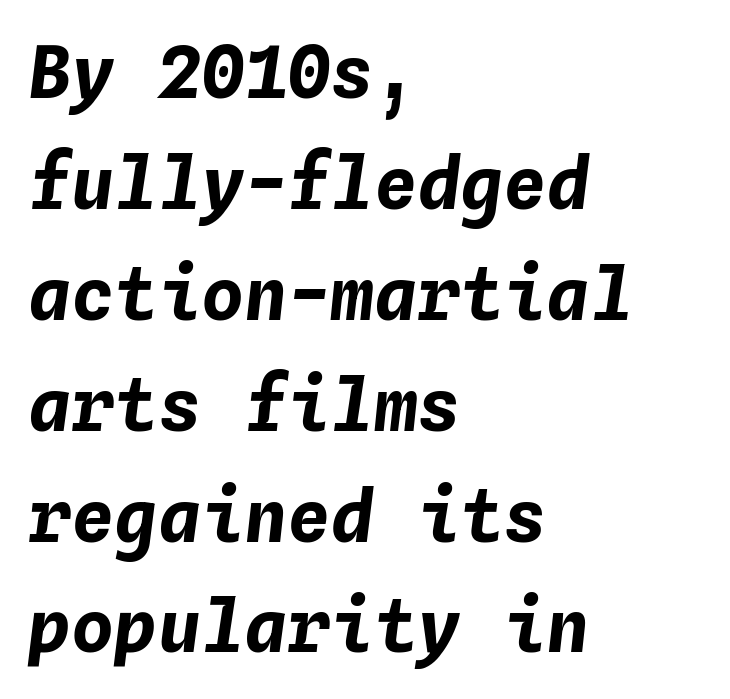
Q: Is the text bold? A: Yes.
Q: Is the text italic (slanted)? A: Yes, it leans right by about 4 degrees.
Q: Is the text underlined? A: No.
Q: How is the paragraph aligned? A: Left-aligned.
Q: Is the spacing between letters normal or unusually wide? A: Normal.
Q: Is the spacing between lines tight, normal or loose? A: Normal.
Q: Width (condensed, normal, or wide)? A: Normal.
Q: Stroke contrast? A: Low.
Q: x-height? A: Medium.
Q: Monospaced? A: Yes.
